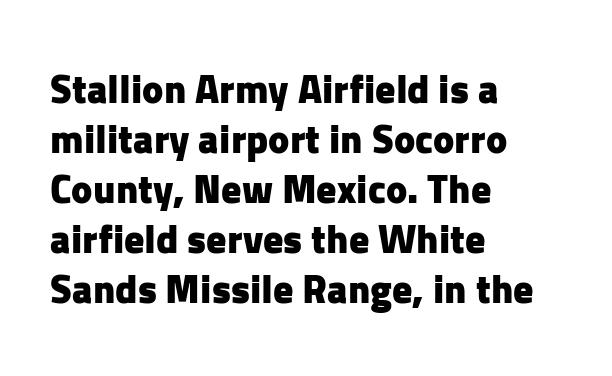
The image shows 40 px heavy sans-serif type, upright; set left-aligned, normal line spacing (1.25x), normal letter spacing, not underlined; low stroke contrast and a medium x-height.
